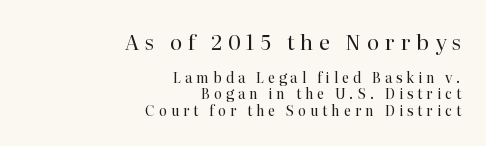
Q: Is the text bold? A: No.
Q: Is the text italic (slanted)? A: No, it is upright.
Q: Is the text underlined? A: No.
Q: How is the paragraph aligned? A: Right-aligned.
Q: Is the spacing between letters normal or unusually wide? A: Unusually wide.
Q: Which block of text is set in a larger size, the first (top) or the second (bottom)? A: The first (top) one.
